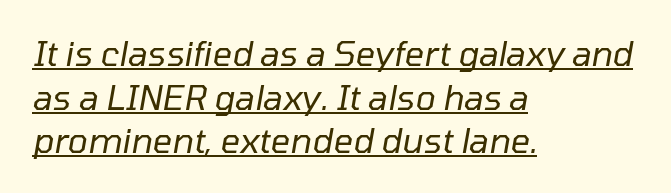
Q: Is the text bold? A: No.
Q: Is the text italic (slanted)? A: Yes, it leans right by about 10 degrees.
Q: Is the text underlined? A: Yes.
Q: How is the paragraph aligned? A: Left-aligned.
Q: Is the spacing between letters normal or unusually wide? A: Normal.
Q: Is the spacing between lines tight, normal or loose? A: Normal.
Q: Width (condensed, normal, or wide)? A: Normal.
Q: Stroke contrast? A: Low.
Q: x-height? A: Medium.
Q: Monospaced? A: No.
